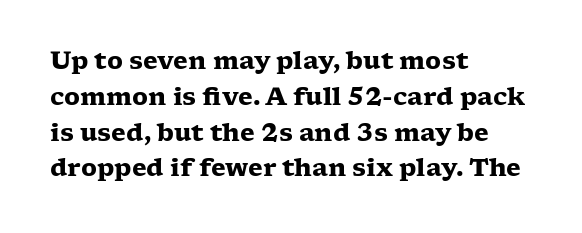
Q: Is the text bold? A: Yes.
Q: Is the text italic (slanted)? A: No, it is upright.
Q: Is the text underlined? A: No.
Q: How is the paragraph aligned? A: Left-aligned.
Q: Is the spacing between letters normal or unusually wide? A: Normal.
Q: Is the spacing between lines tight, normal or loose? A: Normal.
